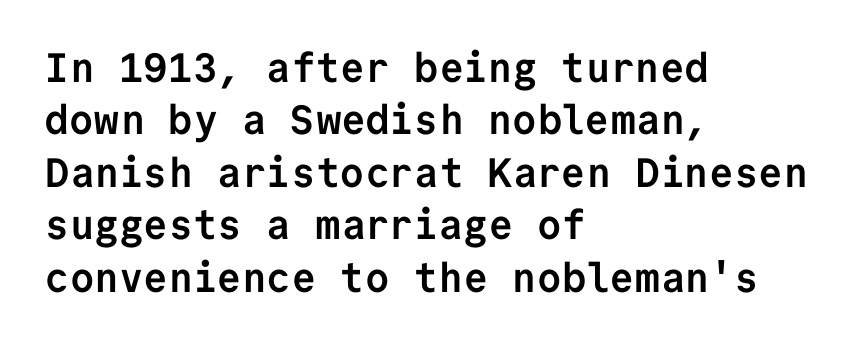
Between one letter and the next there's only the usual sliver of space. What kind of face is this? One without serifs — a sans. Vertical spacing — default. Strong, thick strokes mark this as bold type. Monospaced: the letters line up in strict vertical columns.
